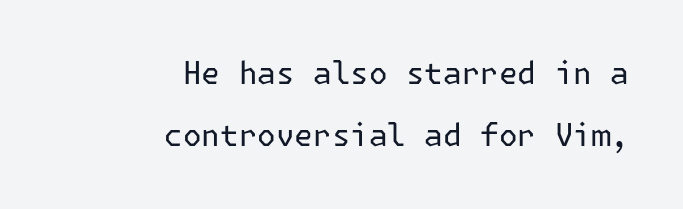
Alignment: flush right. Reading down the column, the eye jumps a long way to each next line. The letters carry no serifs — their stems end cleanly without finishing strokes. Bold? No — there's no thickening of the strokes. If you drew a line through each stem, it would be perfectly vertical. The face used here is rendered with its standard letterfit.
